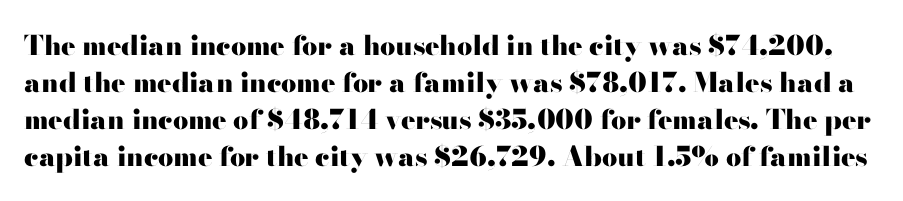
{"italic": "no", "bold": "yes", "underline": "no", "line_spacing": "normal", "line_spacing_ratio": 1.37, "letter_spacing": "normal", "letter_spacing_em": 0.0, "glyph_px": 27}
